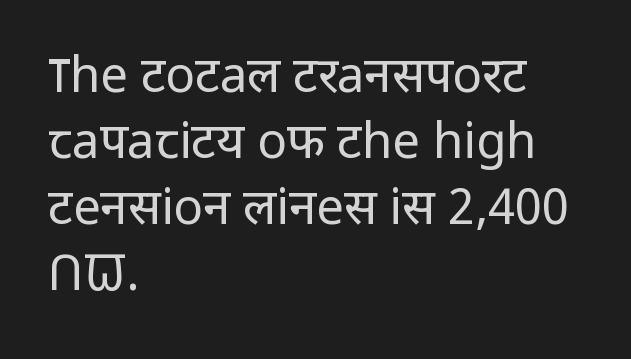
{"serif": "no", "italic": "no", "bold": "no", "weight": "regular", "width": "normal", "stroke_contrast": "low", "x_height": "medium", "monospaced": "no", "underline": "no", "align": "left", "line_spacing": "normal", "line_spacing_ratio": 1.35, "letter_spacing": "normal", "letter_spacing_em": 0.0, "glyph_px": 49}
